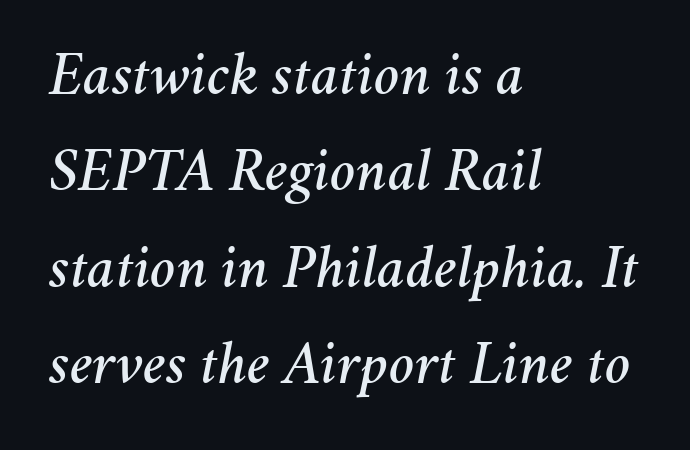
Q: Is the text italic (slanted)? A: Yes, it leans right by about 11 degrees.
Q: Is the text underlined? A: No.
Q: How is the paragraph aligned? A: Left-aligned.
Q: Is the spacing between letters normal or unusually wide? A: Normal.
Q: Is the spacing between lines tight, normal or loose? A: Normal.
Q: Width (condensed, normal, or wide)? A: Normal.
Q: Stroke contrast? A: Medium.
Q: x-height? A: Medium.
Q: Monospaced? A: No.
